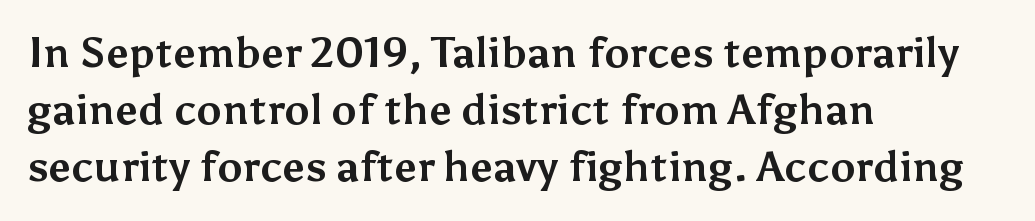
Q: Is the text bold? A: Yes.
Q: Is the text italic (slanted)? A: No, it is upright.
Q: Is the typeface a serif or a sans-serif typeface? A: Sans-serif.
Q: Is the text underlined? A: No.
Q: How is the paragraph aligned? A: Left-aligned.
Q: Is the spacing between letters normal or unusually wide? A: Normal.
Q: Is the spacing between lines tight, normal or loose? A: Normal.
Q: Width (condensed, normal, or wide)? A: Normal.
Q: Stroke contrast? A: Medium.
Q: x-height? A: Medium.
Q: Monospaced? A: No.
